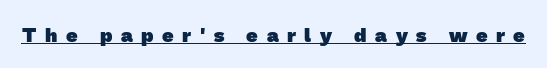
Q: Is the text bold? A: Yes.
Q: Is the text underlined? A: Yes.
Q: Is the spacing between letters normal or unusually wide? A: Unusually wide.
